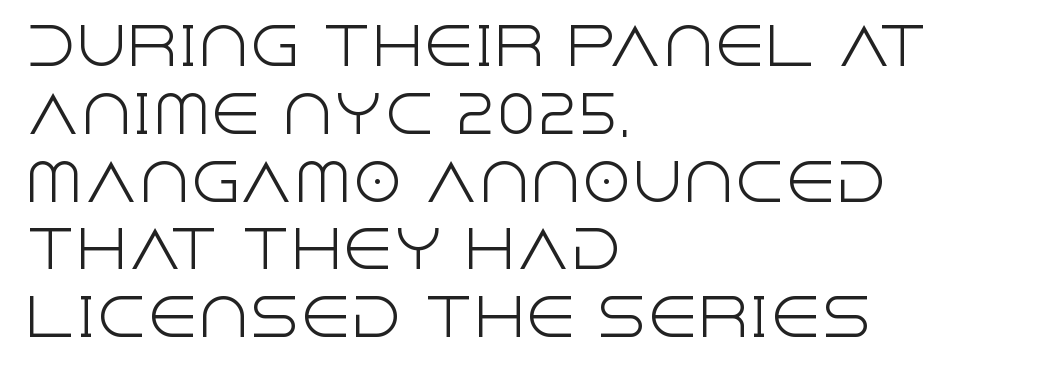
Q: Is the text bold? A: No.
Q: Is the text italic (slanted)? A: No, it is upright.
Q: Is the typeface a serif or a sans-serif typeface? A: Sans-serif.
Q: Is the text underlined? A: No.
Q: How is the paragraph aligned? A: Left-aligned.
Q: Is the spacing between letters normal or unusually wide? A: Normal.
Q: Is the spacing between lines tight, normal or loose? A: Normal.
Q: Width (condensed, normal, or wide)? A: Normal.
Q: x-height? A: Large.
Q: Monospaced? A: No.
